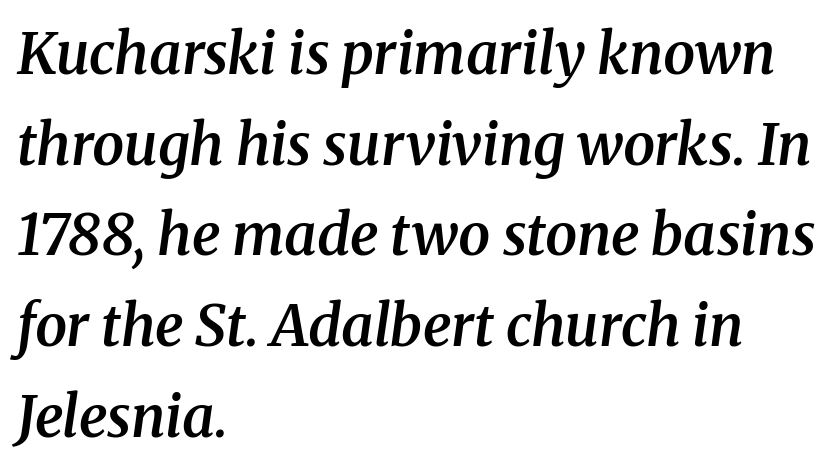
As a designer I'd log this as weight 600, semibold. Slant detected: the letters are inclined. Font category for this specimen: serif. Check under the words: just untouched page. The face used here is proportionally spaced, like ordinary book or web type.
